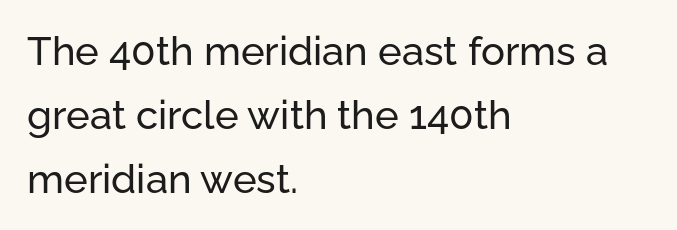
The image shows 40 px sans-serif type, upright; set left-aligned, normal line spacing (1.6x), normal letter spacing, not underlined; low stroke contrast and a medium x-height.
